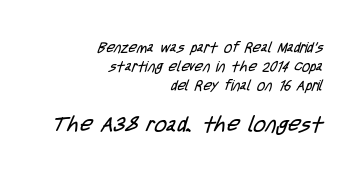
Q: Is the text bold? A: No.
Q: Is the text underlined? A: No.
Q: How is the paragraph aligned? A: Right-aligned.
Q: Is the spacing between letters normal or unusually wide? A: Normal.
Q: Is the spacing between lines tight, normal or loose? A: Normal.
Q: Which block of text is set in a larger size, the first (top) or the second (bottom)? A: The second (bottom) one.
